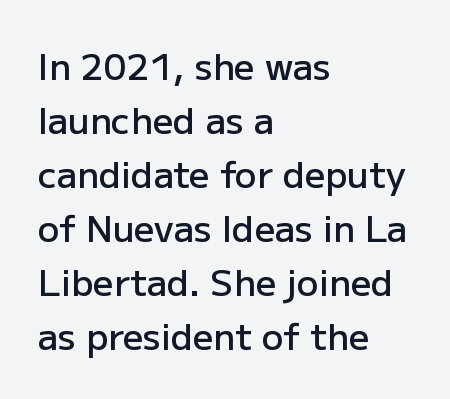
The image shows 36 px semibold sans-serif type, upright; set left-aligned, normal line spacing (1.5x), normal letter spacing, not underlined; low stroke contrast and a medium x-height.
